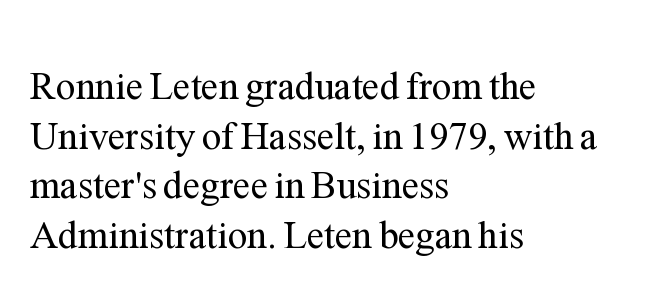
Q: Is the text bold? A: No.
Q: Is the text italic (slanted)? A: No, it is upright.
Q: Is the typeface a serif or a sans-serif typeface? A: Serif.
Q: Is the text underlined? A: No.
Q: How is the paragraph aligned? A: Left-aligned.
Q: Is the spacing between letters normal or unusually wide? A: Normal.
Q: Is the spacing between lines tight, normal or loose? A: Normal.
Q: Width (condensed, normal, or wide)? A: Normal.
Q: Stroke contrast? A: Medium.
Q: x-height? A: Medium.
Q: Monospaced? A: No.
